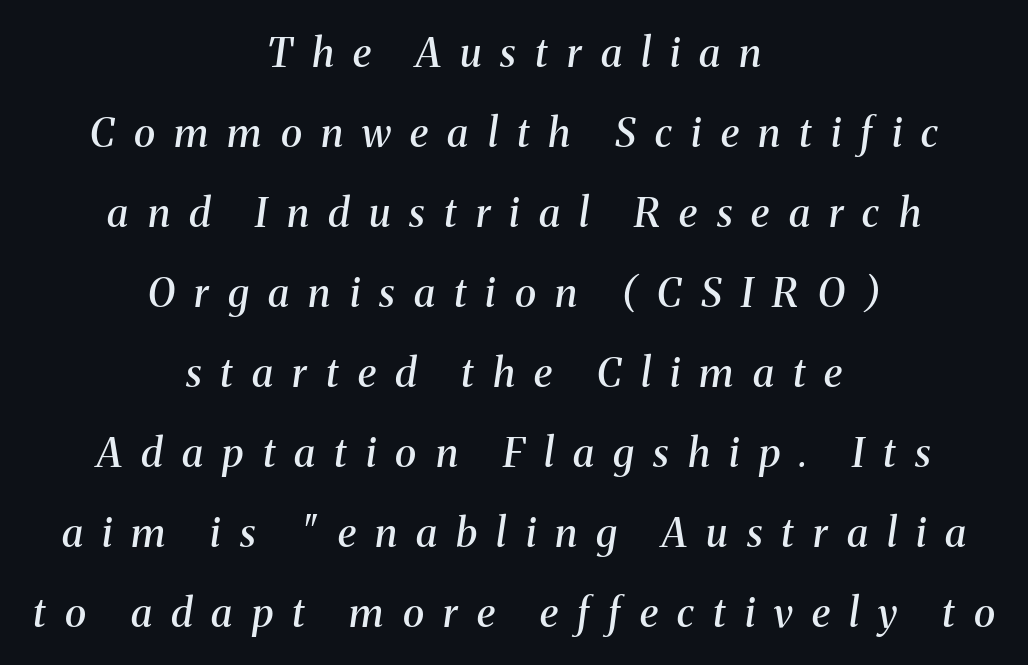
The image shows 40 px semibold serif type, italic (leaning right); set centered, loose line spacing (2.0x), unusually wide letter spacing (+0.48 em), not underlined; medium stroke contrast and a medium x-height.
